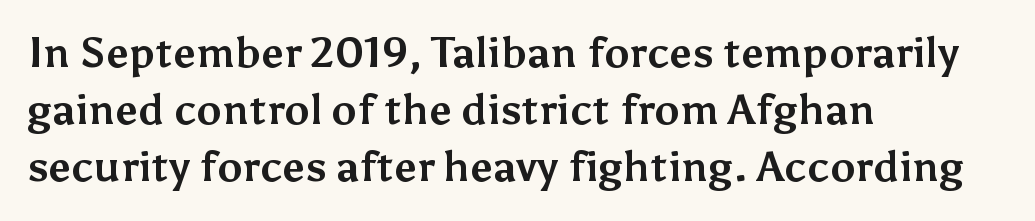
The image shows 42 px bold sans-serif type, upright; set left-aligned, normal line spacing (1.36x), normal letter spacing, not underlined; medium stroke contrast and a medium x-height.
